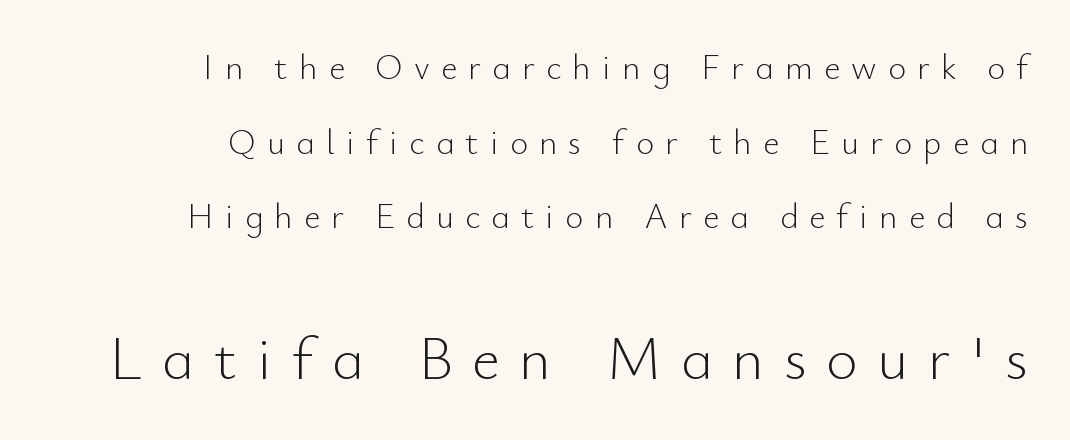
Q: Is the text bold? A: No.
Q: Is the text italic (slanted)? A: No, it is upright.
Q: Is the typeface a serif or a sans-serif typeface? A: Sans-serif.
Q: Is the text underlined? A: No.
Q: How is the paragraph aligned? A: Right-aligned.
Q: Is the spacing between letters normal or unusually wide? A: Unusually wide.
Q: Is the spacing between lines tight, normal or loose? A: Loose.
Q: Which block of text is set in a larger size, the first (top) or the second (bottom)? A: The second (bottom) one.
Q: Width (condensed, normal, or wide)? A: Normal.
Q: Stroke contrast? A: Low.
Q: x-height? A: Small.
Q: Monospaced? A: No.
